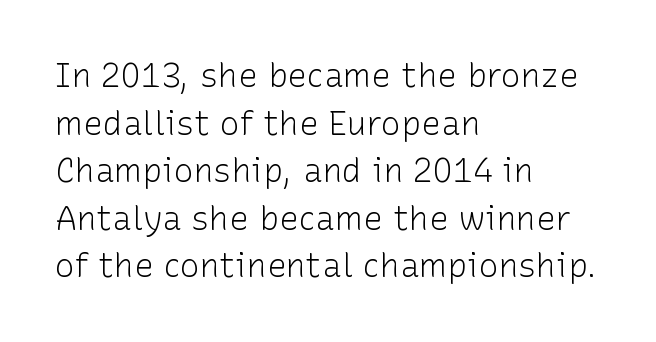
{"serif": "no", "italic": "no", "bold": "no", "weight": "light", "width": "normal", "stroke_contrast": "low", "x_height": "medium", "monospaced": "no", "underline": "no", "align": "left", "line_spacing": "normal", "line_spacing_ratio": 1.44, "letter_spacing": "normal", "letter_spacing_em": 0.0, "glyph_px": 33}
